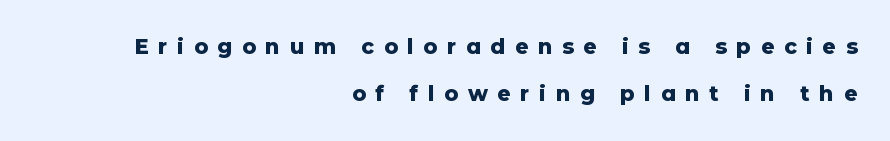
The image shows 21 px bold type, upright; set right-aligned, loose line spacing (2.26x), unusually wide letter spacing (+0.46 em), not underlined.
